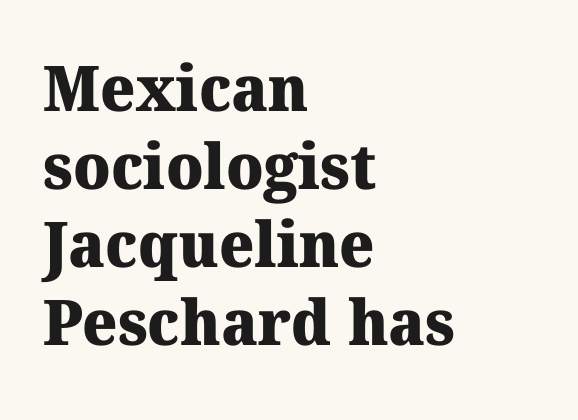
The image shows 63 px heavy serif type; set left-aligned, line spacing 1.24x, normal letter spacing, not underlined; medium stroke contrast and a medium x-height.
